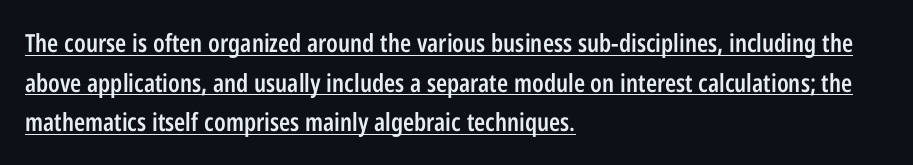
The image shows 25 px text type, upright; set left-aligned, normal line spacing (1.59x), normal letter spacing, underlined.
